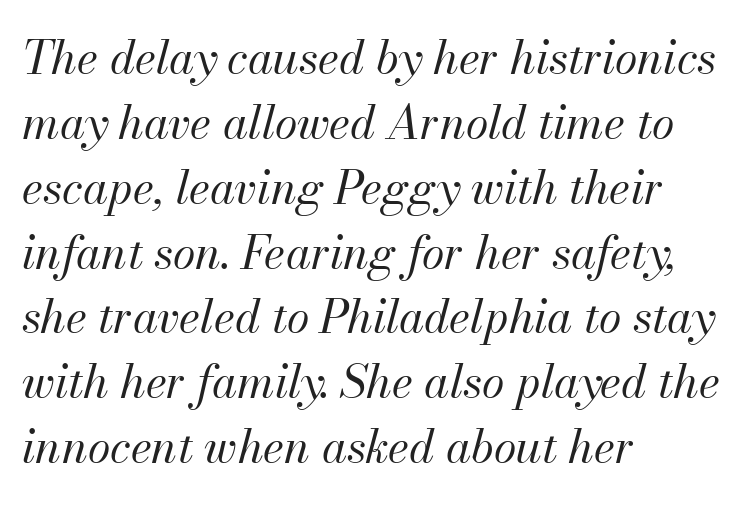
{"italic": "yes", "lean": "right", "slant_degrees": 13, "bold": "no", "weight": "regular", "width": "normal", "stroke_contrast": "medium", "x_height": "small", "monospaced": "no", "underline": "no", "align": "left", "line_spacing": "normal", "line_spacing_ratio": 1.41, "letter_spacing": "normal", "letter_spacing_em": 0.0, "glyph_px": 46}
